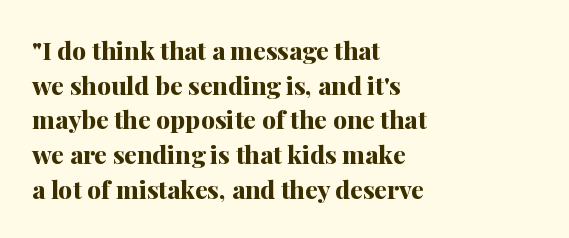
The image shows 25 px bold type, upright; set left-aligned, normal line spacing (1.39x), normal letter spacing, not underlined.
